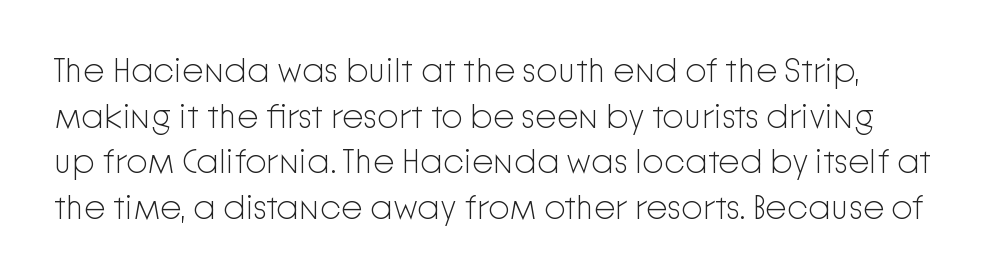
{"serif": "no", "italic": "no", "bold": "no", "weight": "light", "width": "normal", "stroke_contrast": "low", "x_height": "medium", "monospaced": "no", "underline": "no", "line_spacing": "normal", "line_spacing_ratio": 1.34, "letter_spacing": "normal", "letter_spacing_em": 0.0, "glyph_px": 34}
